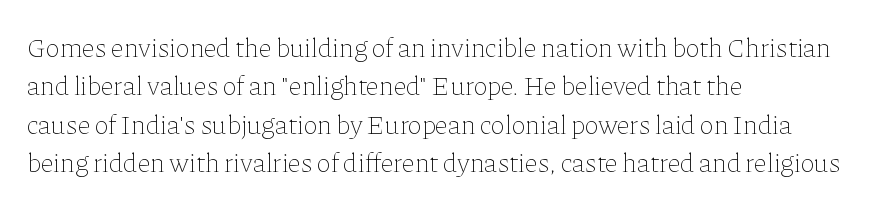
{"italic": "no", "bold": "no", "underline": "no", "align": "left", "line_spacing": "normal", "line_spacing_ratio": 1.42, "letter_spacing": "normal", "letter_spacing_em": 0.0, "glyph_px": 27}
